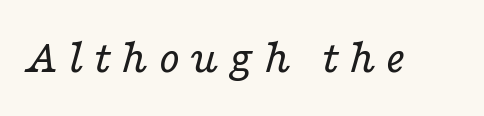
Q: Is the text bold? A: No.
Q: Is the text italic (slanted)? A: Yes, it leans right by about 16 degrees.
Q: Is the typeface a serif or a sans-serif typeface? A: Serif.
Q: Is the text underlined? A: No.
Q: Is the spacing between letters normal or unusually wide? A: Unusually wide.
Q: Width (condensed, normal, or wide)? A: Wide.
Q: Stroke contrast? A: Low.
Q: x-height? A: Medium.
Q: Monospaced? A: No.
